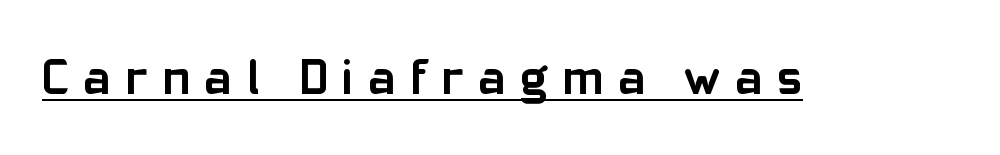
What decoration does the sample have? An underline. The passage shown is typed in a proportional face where columns would drift. The horizontal fit of the characters is loose and conspicuously gappy. The lettering holds an erect, upright posture throughout.
